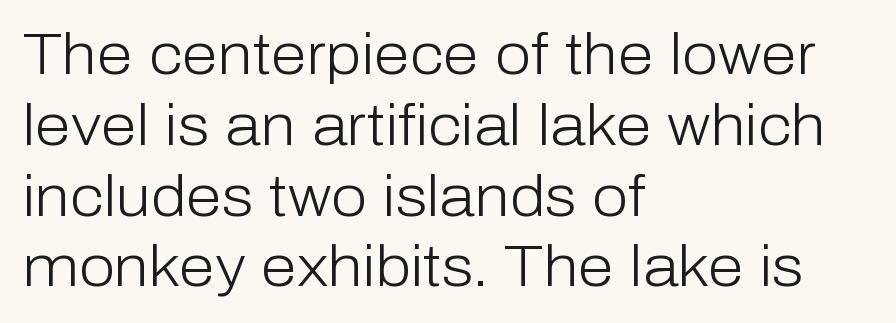
{"serif": "no", "italic": "no", "bold": "no", "weight": "light", "width": "normal", "stroke_contrast": "low", "x_height": "medium", "monospaced": "no", "underline": "no", "align": "left", "line_spacing_ratio": 1.22, "letter_spacing": "normal", "letter_spacing_em": 0.0, "glyph_px": 58}
